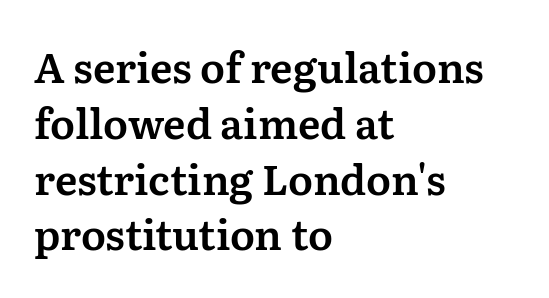
The string is rendered with underlining switched off. These lines are rendered in a variable-pitch font. Look at the tracking — it's just the regular setting, nothing added. The axis of the letterforms is exactly vertical. Caption: multi-line text, flush left, ragged right. Students, observe: this is what conventionally led text looks like.
